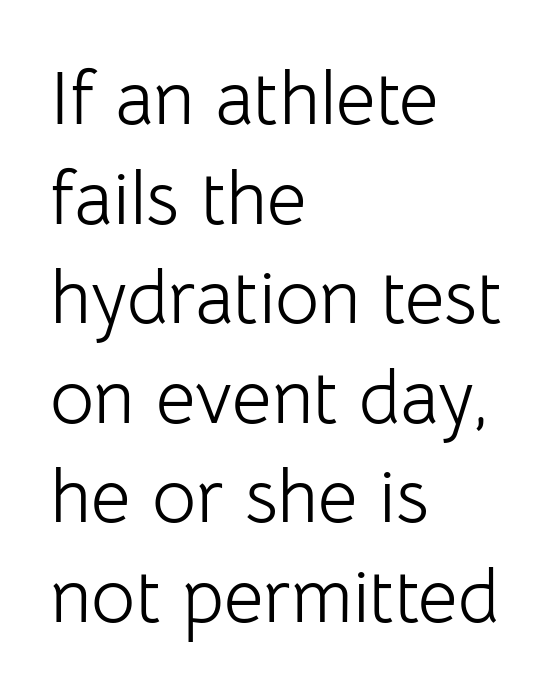
The image shows 76 px light sans-serif type, upright; set left-aligned, normal line spacing (1.31x), normal letter spacing, not underlined; low stroke contrast and a medium x-height.
